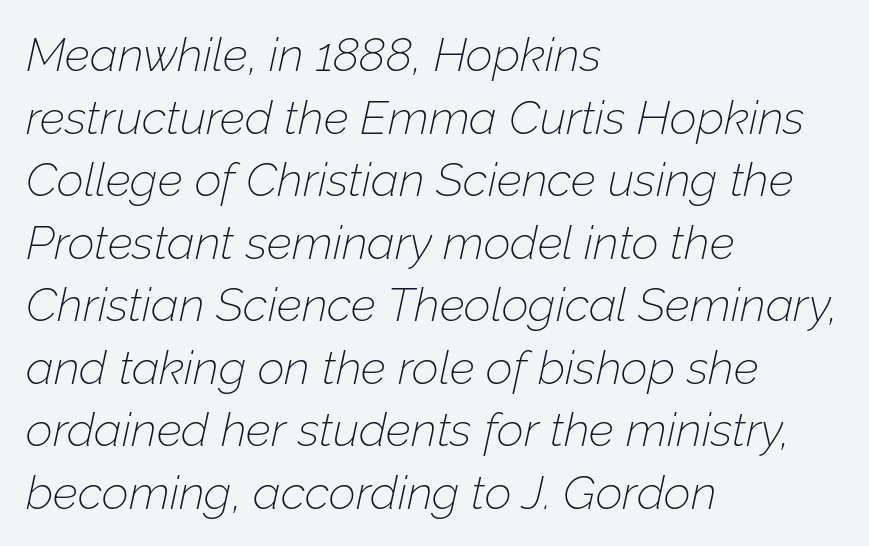
{"italic": "yes", "lean": "right", "slant_degrees": 12, "bold": "no", "weight": "thin", "width": "normal", "stroke_contrast": "low", "x_height": "medium", "monospaced": "no", "underline": "no", "align": "left", "line_spacing": "normal", "line_spacing_ratio": 1.33, "letter_spacing": "normal", "letter_spacing_em": 0.0, "glyph_px": 47}
